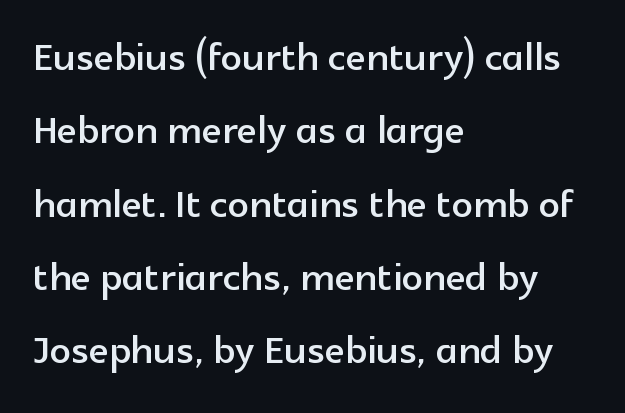
Q: Is the text italic (slanted)? A: No, it is upright.
Q: Is the typeface a serif or a sans-serif typeface? A: Sans-serif.
Q: Is the text underlined? A: No.
Q: How is the paragraph aligned? A: Left-aligned.
Q: Is the spacing between letters normal or unusually wide? A: Normal.
Q: Is the spacing between lines tight, normal or loose? A: Normal.
Q: Width (condensed, normal, or wide)? A: Normal.
Q: x-height? A: Medium.
Q: Monospaced? A: No.
